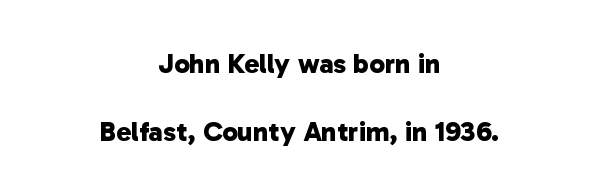
The rendering uses natural spacing where letterforms have individual widths. The passage shown has conventional tracking throughout. What's the leading like? Stretched, with rows far apart. Honestly, there is no underline to notice here at all. Pretty heavy lettering here — definitely bold.
